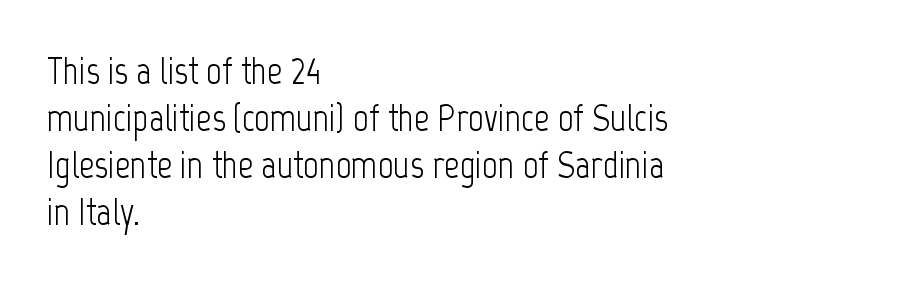
Q: Is the text bold? A: No.
Q: Is the text italic (slanted)? A: No, it is upright.
Q: Is the typeface a serif or a sans-serif typeface? A: Sans-serif.
Q: Is the text underlined? A: No.
Q: How is the paragraph aligned? A: Left-aligned.
Q: Is the spacing between letters normal or unusually wide? A: Normal.
Q: Width (condensed, normal, or wide)? A: Condensed.
Q: Stroke contrast? A: Low.
Q: x-height? A: Medium.
Q: Monospaced? A: No.
